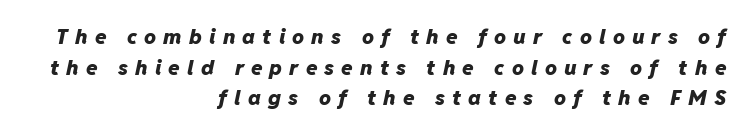
{"italic": "yes", "lean": "right", "slant_degrees": 11, "bold": "yes", "underline": "no", "align": "right", "line_spacing": "normal", "line_spacing_ratio": 1.46, "letter_spacing": "wide", "letter_spacing_em": 0.34, "glyph_px": 21}
